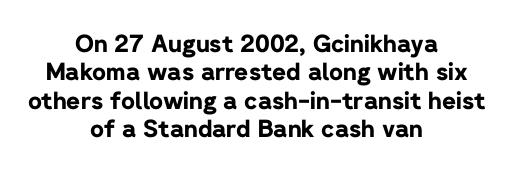
{"italic": "no", "bold": "yes", "underline": "no", "align": "center", "line_spacing_ratio": 1.18, "letter_spacing": "normal", "letter_spacing_em": 0.0, "glyph_px": 24}
